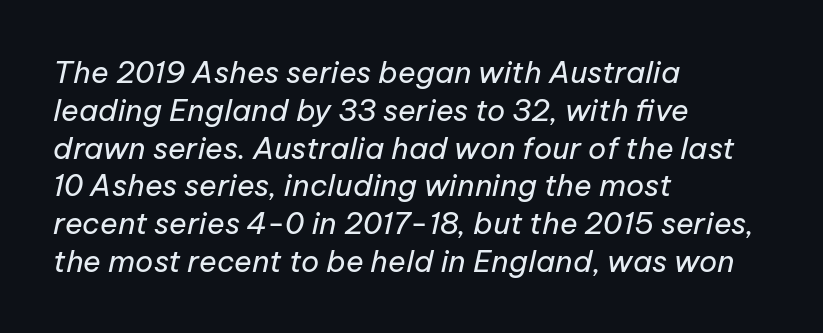
Q: Is the text bold? A: No.
Q: Is the text italic (slanted)? A: Yes, it leans right by about 12 degrees.
Q: Is the text underlined? A: No.
Q: How is the paragraph aligned? A: Left-aligned.
Q: Is the spacing between letters normal or unusually wide? A: Normal.
Q: Is the spacing between lines tight, normal or loose? A: Normal.
Q: Width (condensed, normal, or wide)? A: Normal.
Q: Stroke contrast? A: Low.
Q: x-height? A: Medium.
Q: Monospaced? A: No.
